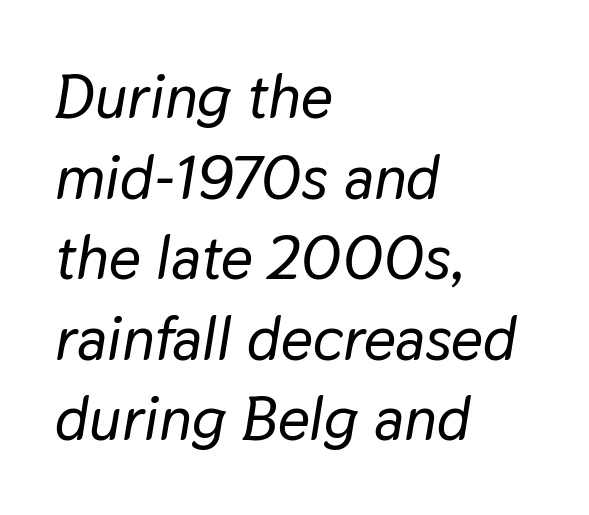
Honestly, the row spacing looks completely unremarkable. This sample is left-justified, so line endings fall wherever the words run out. No extra tracking has been applied to these lines. Yep, that's italic — everything's leaning. Lines of text with bare space underneath.
